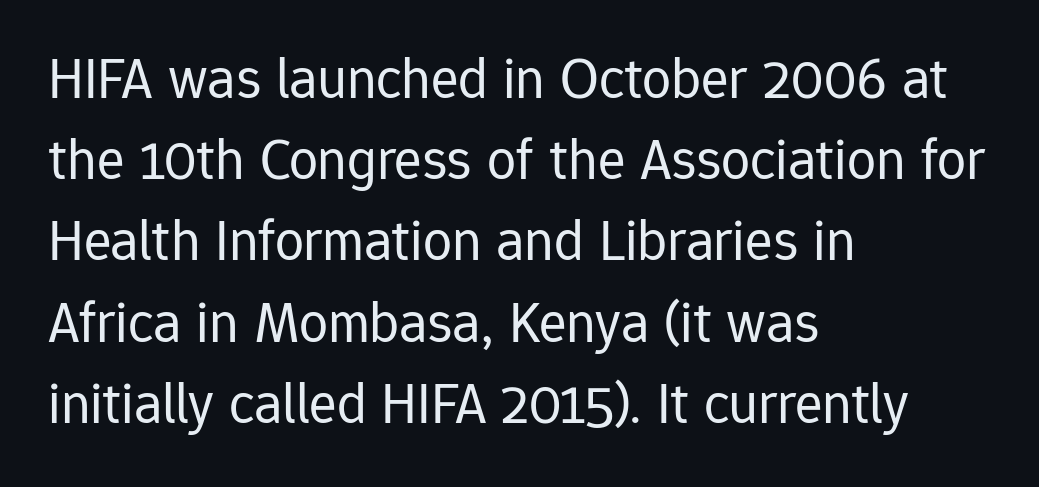
{"serif": "no", "italic": "no", "bold": "no", "weight": "regular", "width": "normal", "stroke_contrast": "low", "x_height": "medium", "monospaced": "no", "underline": "no", "align": "left", "line_spacing": "normal", "line_spacing_ratio": 1.4, "letter_spacing": "normal", "letter_spacing_em": 0.0, "glyph_px": 58}
